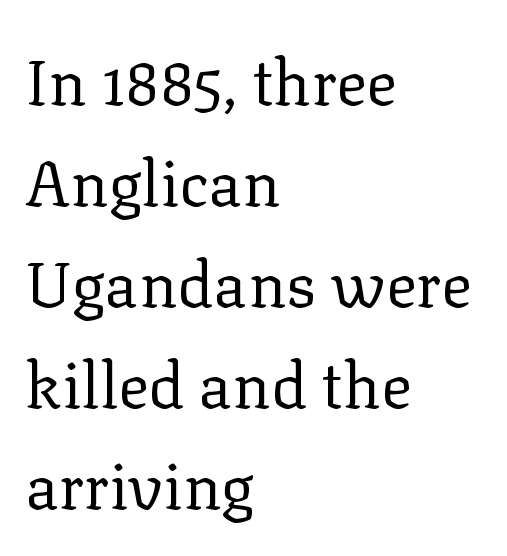
Q: Is the text bold? A: No.
Q: Is the text italic (slanted)? A: No, it is upright.
Q: Is the typeface a serif or a sans-serif typeface? A: Serif.
Q: Is the text underlined? A: No.
Q: How is the paragraph aligned? A: Left-aligned.
Q: Is the spacing between letters normal or unusually wide? A: Normal.
Q: Is the spacing between lines tight, normal or loose? A: Normal.
Q: Width (condensed, normal, or wide)? A: Normal.
Q: Stroke contrast? A: Low.
Q: x-height? A: Medium.
Q: Monospaced? A: No.
